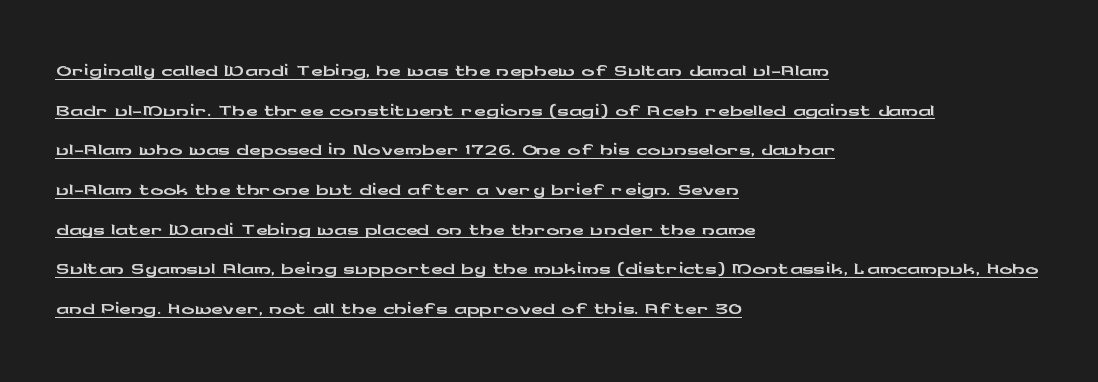
{"serif": "no", "italic": "no", "width": "wide", "stroke_contrast": "low", "x_height": "medium", "monospaced": "no", "underline": "yes", "align": "left", "line_spacing_ratio": 1.24, "letter_spacing": "normal", "letter_spacing_em": 0.0, "glyph_px": 32}
